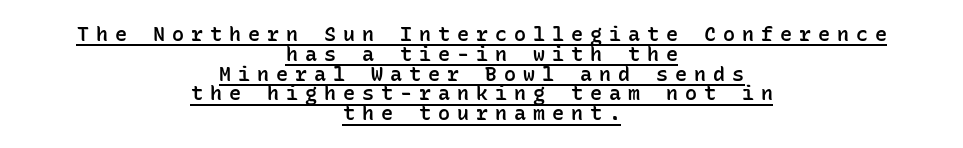
Q: Is the text bold? A: Semi-bold.
Q: Is the text italic (slanted)? A: No, it is upright.
Q: Is the text underlined? A: Yes.
Q: How is the paragraph aligned? A: Centered.
Q: Is the spacing between letters normal or unusually wide? A: Unusually wide.
Q: Is the spacing between lines tight, normal or loose? A: Tight.
